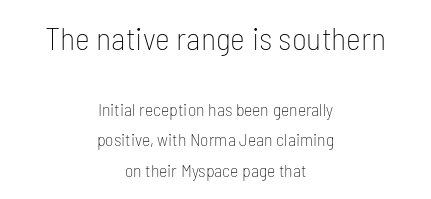
The image shows 32 px thin, condensed sans-serif type, upright; set centered, normal line spacing (1.69x), normal letter spacing, not underlined; the first (top) block is 1.78x larger; low stroke contrast and a medium x-height.
